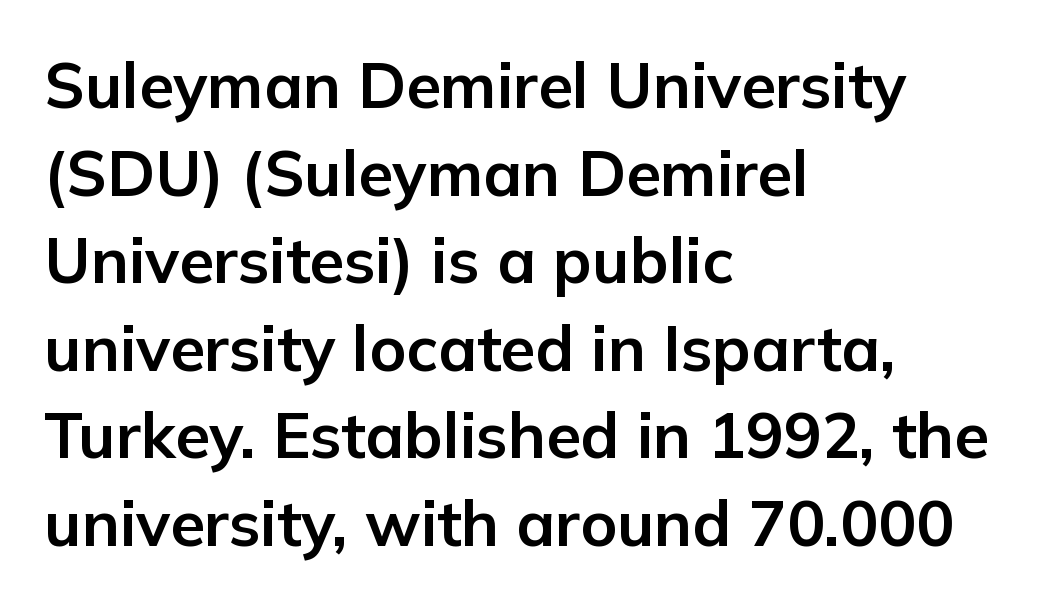
The image shows 63 px bold sans-serif type, upright; set left-aligned, normal line spacing (1.39x), normal letter spacing, not underlined; low stroke contrast and a medium x-height.
